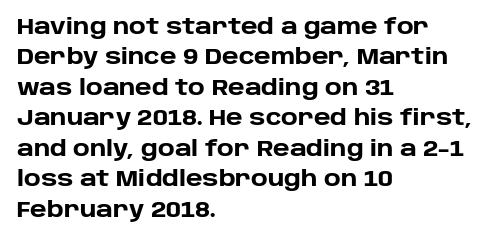
Q: Is the text bold? A: Yes.
Q: Is the text italic (slanted)? A: No, it is upright.
Q: Is the text underlined? A: No.
Q: How is the paragraph aligned? A: Left-aligned.
Q: Is the spacing between letters normal or unusually wide? A: Normal.
Q: Is the spacing between lines tight, normal or loose? A: Normal.
